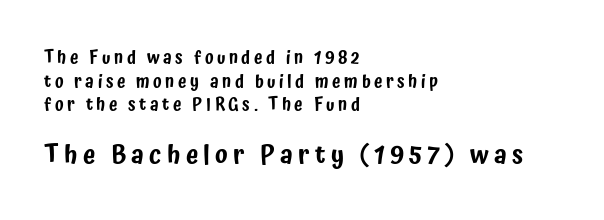
Q: Is the text italic (slanted)? A: No, it is upright.
Q: Is the text underlined? A: No.
Q: How is the paragraph aligned? A: Left-aligned.
Q: Is the spacing between letters normal or unusually wide? A: Unusually wide.
Q: Is the spacing between lines tight, normal or loose? A: Normal.
Q: Which block of text is set in a larger size, the first (top) or the second (bottom)? A: The second (bottom) one.
